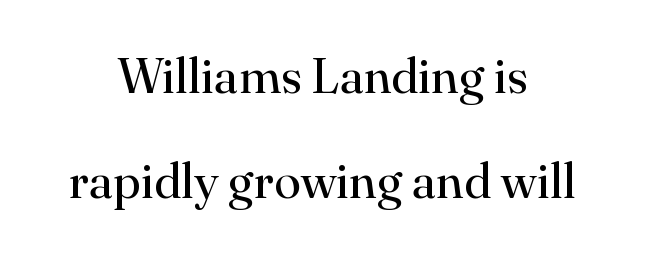
The rendering uses natural spacing where letterforms have individual widths. This rendering leaves character spacing at its baseline value. Baseline-to-baseline distance is far greater than the letter height. No word sits above an underline. Is there any slant? The stems are plumb.
